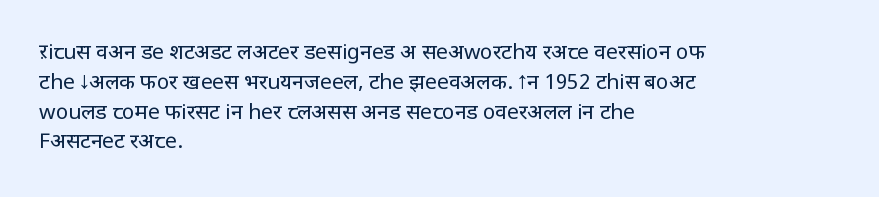
Q: Is the text bold? A: No.
Q: Is the text italic (slanted)? A: No, it is upright.
Q: Is the text underlined? A: No.
Q: How is the paragraph aligned? A: Left-aligned.
Q: Is the spacing between letters normal or unusually wide? A: Normal.
Q: Is the spacing between lines tight, normal or loose? A: Normal.
